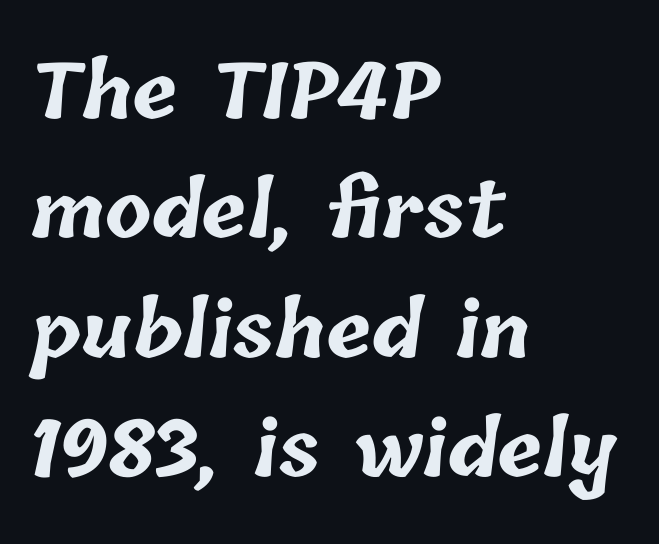
On the weight axis this lands at bold, roughly 700. The baseline area is clear. These lines keep a tight, regular rhythm from letter to letter. Is this a fixed-width face? No — the glyphs have proportional, varying widths. Visually the block forms a straight wall on the left and a jagged coastline on the right. Vertical spacing — default.
